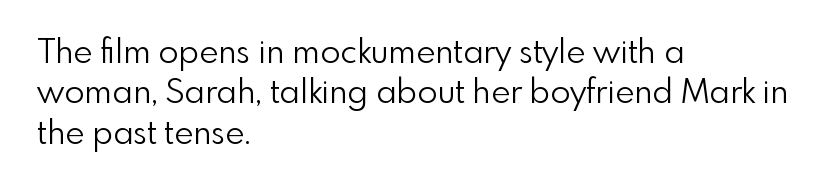
Compared with a typical body face, this is equally light or lighter still. Note the varied advance widths — an 'i' is clearly narrower than an 'm'. Notice how the stems are strictly vertical — no italics here. Any mark beneath the type? The region is blank.
